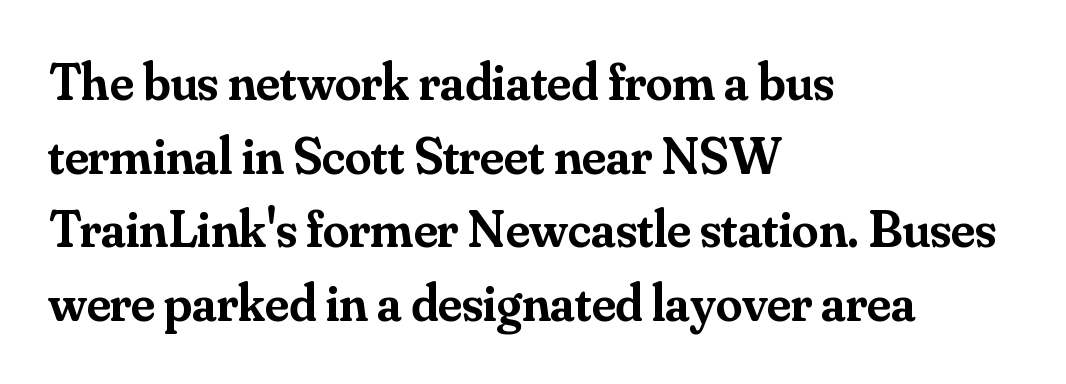
{"serif": "yes", "italic": "no", "bold": "semi", "weight": "semibold", "width": "normal", "stroke_contrast": "medium", "x_height": "small", "monospaced": "no", "underline": "no", "align": "left", "line_spacing": "normal", "line_spacing_ratio": 1.39, "letter_spacing": "normal", "letter_spacing_em": 0.0, "glyph_px": 53}
